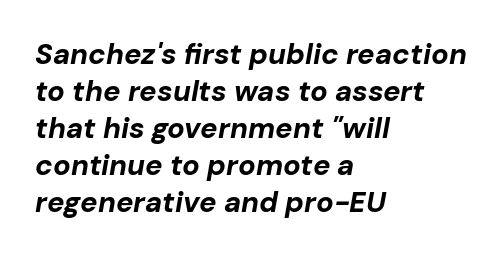
Q: Is the text bold? A: Yes.
Q: Is the text italic (slanted)? A: Yes, it leans right by about 10 degrees.
Q: Is the text underlined? A: No.
Q: How is the paragraph aligned? A: Left-aligned.
Q: Is the spacing between letters normal or unusually wide? A: Normal.
Q: Is the spacing between lines tight, normal or loose? A: Normal.
Q: Width (condensed, normal, or wide)? A: Normal.
Q: Stroke contrast? A: Low.
Q: x-height? A: Medium.
Q: Monospaced? A: No.
